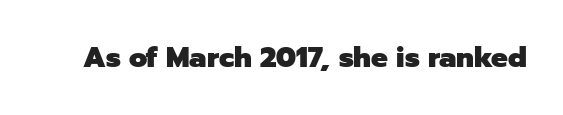
{"serif": "no", "italic": "no", "bold": "yes", "weight": "heavy", "width": "normal", "stroke_contrast": "low", "x_height": "medium", "monospaced": "no", "underline": "no", "letter_spacing": "normal", "letter_spacing_em": 0.0, "glyph_px": 28}
